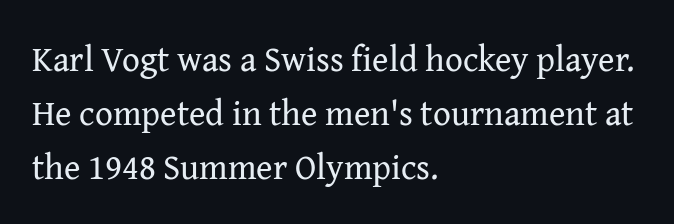
The image shows 35 px regular-weight serif type, upright; set left-aligned, normal line spacing (1.54x), normal letter spacing, not underlined; medium stroke contrast and a medium x-height.
